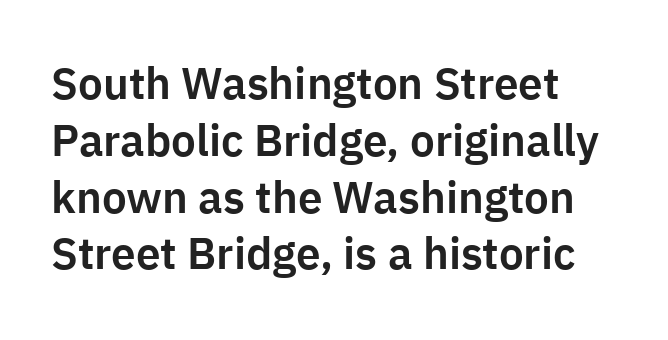
This is sans-serif lettering, the kind often seen on screens and signage. One-word summary of the alignment: left. The line texture is even and compact thanks to regular tracking. Characters remain perfectly vertical along every line. One glance says typical: line gaps are just what's usual.
